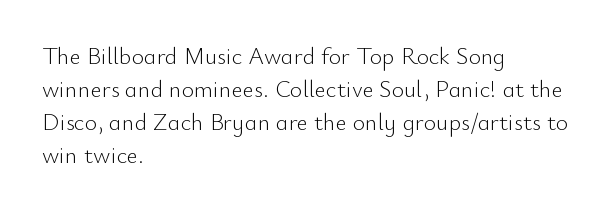
{"italic": "no", "bold": "no", "underline": "no", "align": "left", "line_spacing": "normal", "line_spacing_ratio": 1.37, "letter_spacing": "normal", "letter_spacing_em": 0.0, "glyph_px": 24}
